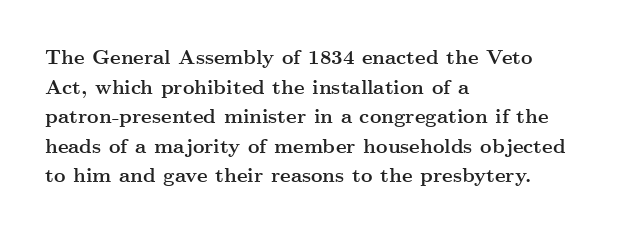
The rendering uses a bold face; every stroke is thick and dark. Compared with a centered layout, this one pins lines to the left instead. Underline: absent. In terms of letterspacing, this is plain default setting. Italic: no, the glyphs are upright roman. How would I describe the line gaps? Plain and ordinary.
